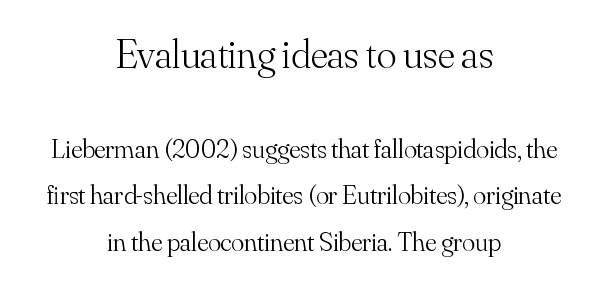
Q: Is the text bold? A: No.
Q: Is the text italic (slanted)? A: No, it is upright.
Q: Is the typeface a serif or a sans-serif typeface? A: Serif.
Q: Is the text underlined? A: No.
Q: How is the paragraph aligned? A: Centered.
Q: Is the spacing between letters normal or unusually wide? A: Normal.
Q: Which block of text is set in a larger size, the first (top) or the second (bottom)? A: The first (top) one.
Q: Width (condensed, normal, or wide)? A: Normal.
Q: Stroke contrast? A: Medium.
Q: x-height? A: Small.
Q: Monospaced? A: No.
